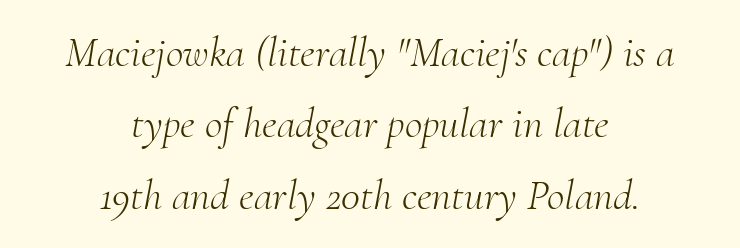
Q: Is the text bold? A: No.
Q: Is the text italic (slanted)? A: Yes, it leans right by about 10 degrees.
Q: Is the typeface a serif or a sans-serif typeface? A: Serif.
Q: Is the text underlined? A: No.
Q: How is the paragraph aligned? A: Centered.
Q: Is the spacing between letters normal or unusually wide? A: Normal.
Q: Is the spacing between lines tight, normal or loose? A: Normal.
Q: Width (condensed, normal, or wide)? A: Normal.
Q: Stroke contrast? A: Medium.
Q: x-height? A: Small.
Q: Monospaced? A: No.
